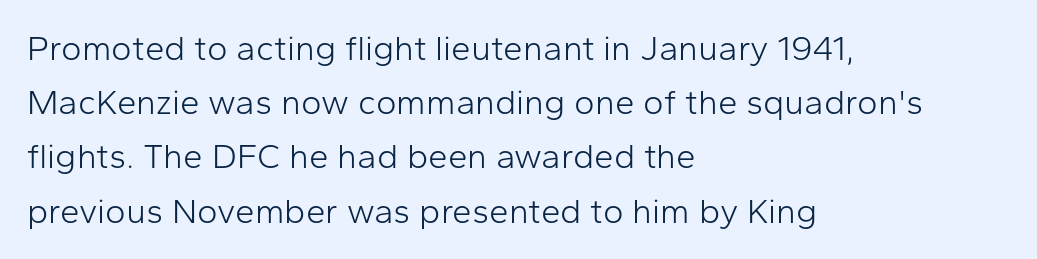
{"serif": "no", "italic": "no", "bold": "no", "weight": "light", "width": "normal", "stroke_contrast": "low", "x_height": "medium", "monospaced": "no", "underline": "no", "align": "left", "line_spacing": "normal", "line_spacing_ratio": 1.55, "letter_spacing": "normal", "letter_spacing_em": 0.0, "glyph_px": 35}
